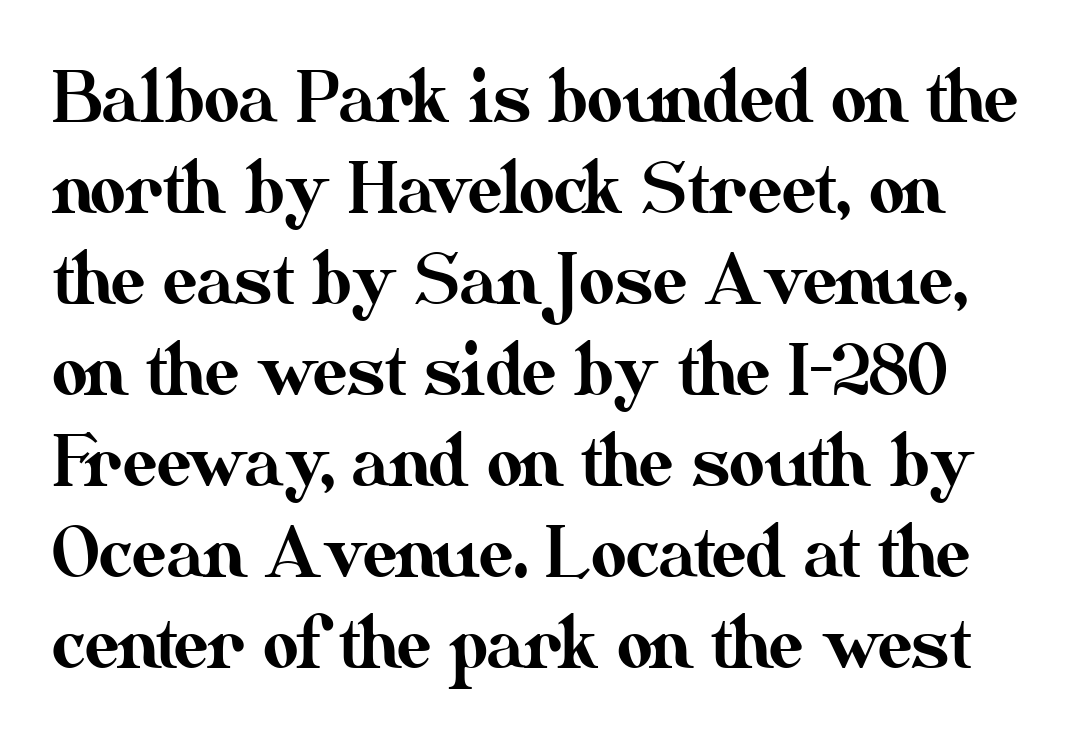
Whoever set this chose a conventional vertical rhythm. The glyphs are unaccompanied by any horizontal stroke below them. This sample has the flowing, uneven cadence of proportional lettering. Italic: no, the glyphs are upright roman.
